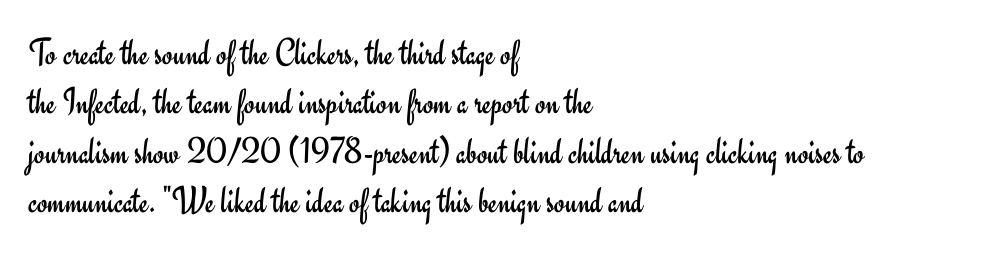
The image shows 38 px regular-weight sans-serif type; set left-aligned, normal line spacing (1.3x), normal letter spacing, not underlined; low stroke contrast and a small x-height.
